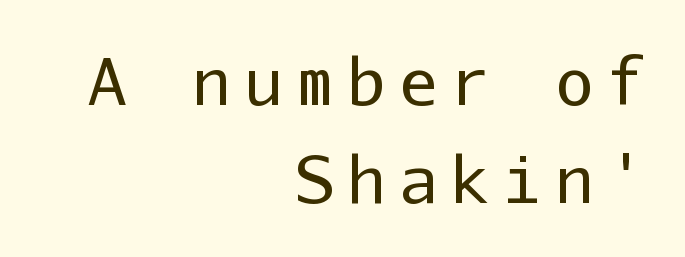
The image shows 64 px regular-weight sans-serif type, upright, monospaced; set right-aligned, normal line spacing (1.53x), unusually wide letter spacing (+0.21 em), not underlined; low stroke contrast and a medium x-height.
